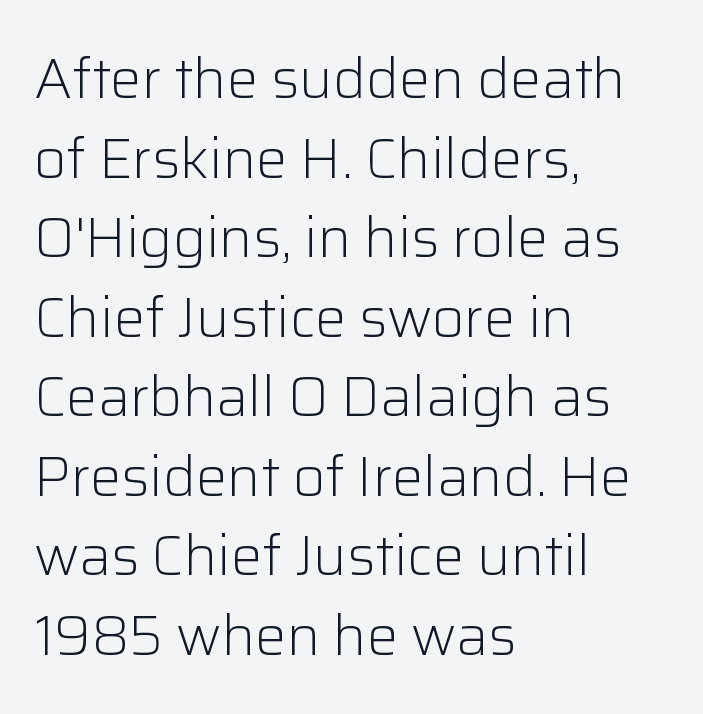
The image shows 56 px light sans-serif type, upright; set left-aligned, normal line spacing (1.42x), normal letter spacing, not underlined; low stroke contrast and a medium x-height.
